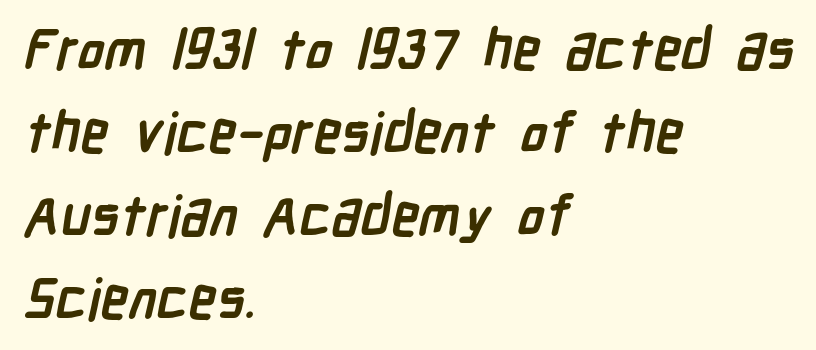
Q: Is the text bold? A: Yes.
Q: Is the typeface a serif or a sans-serif typeface? A: Sans-serif.
Q: Is the text underlined? A: No.
Q: How is the paragraph aligned? A: Left-aligned.
Q: Is the spacing between letters normal or unusually wide? A: Normal.
Q: Is the spacing between lines tight, normal or loose? A: Normal.
Q: Width (condensed, normal, or wide)? A: Condensed.
Q: Stroke contrast? A: Low.
Q: x-height? A: Medium.
Q: Monospaced? A: No.
